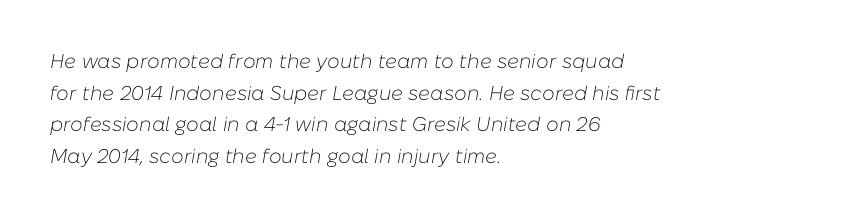
Q: Is the text bold? A: No.
Q: Is the text italic (slanted)? A: Yes, it leans right by about 10 degrees.
Q: Is the text underlined? A: No.
Q: How is the paragraph aligned? A: Left-aligned.
Q: Is the spacing between letters normal or unusually wide? A: Normal.
Q: Is the spacing between lines tight, normal or loose? A: Normal.
